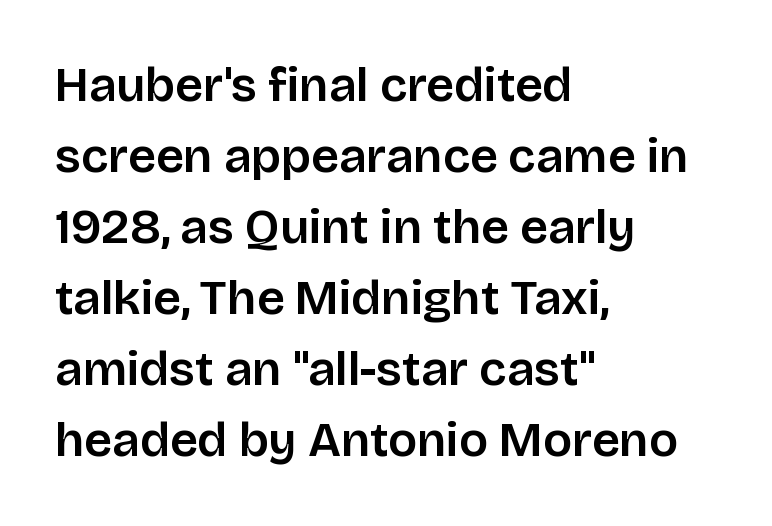
Q: Is the text italic (slanted)? A: No, it is upright.
Q: Is the typeface a serif or a sans-serif typeface? A: Sans-serif.
Q: Is the text underlined? A: No.
Q: How is the paragraph aligned? A: Left-aligned.
Q: Is the spacing between letters normal or unusually wide? A: Normal.
Q: Is the spacing between lines tight, normal or loose? A: Normal.
Q: Width (condensed, normal, or wide)? A: Normal.
Q: Stroke contrast? A: Low.
Q: x-height? A: Large.
Q: Monospaced? A: No.
